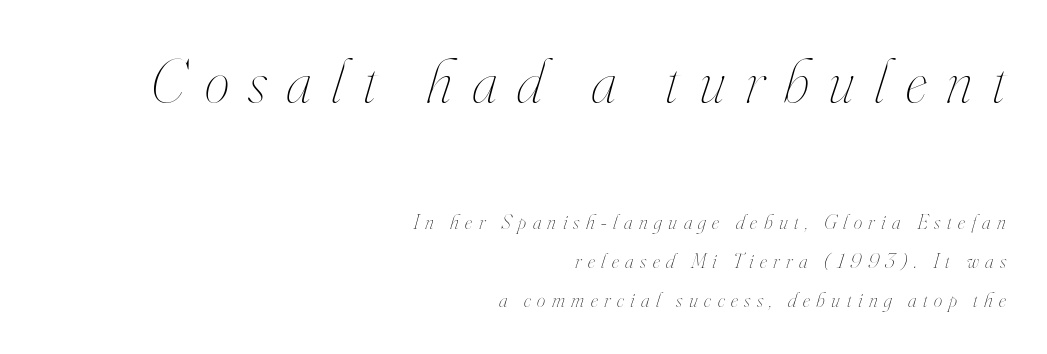
Q: Is the text bold? A: No.
Q: Is the text italic (slanted)? A: Yes, it leans right by about 16 degrees.
Q: Is the text underlined? A: No.
Q: How is the paragraph aligned? A: Right-aligned.
Q: Is the spacing between letters normal or unusually wide? A: Unusually wide.
Q: Which block of text is set in a larger size, the first (top) or the second (bottom)? A: The first (top) one.
Q: Width (condensed, normal, or wide)? A: Condensed.
Q: Stroke contrast? A: High.
Q: x-height? A: Small.
Q: Monospaced? A: No.
